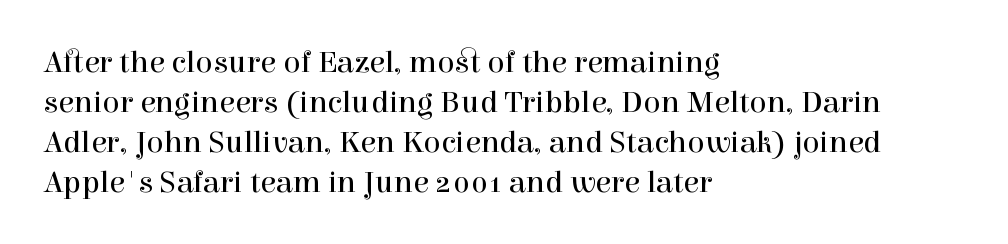
{"serif": "yes", "italic": "no", "bold": "no", "weight": "regular", "width": "normal", "x_height": "medium", "monospaced": "no", "underline": "no", "align": "left", "line_spacing": "normal", "line_spacing_ratio": 1.25, "letter_spacing": "normal", "letter_spacing_em": 0.0, "glyph_px": 32}
